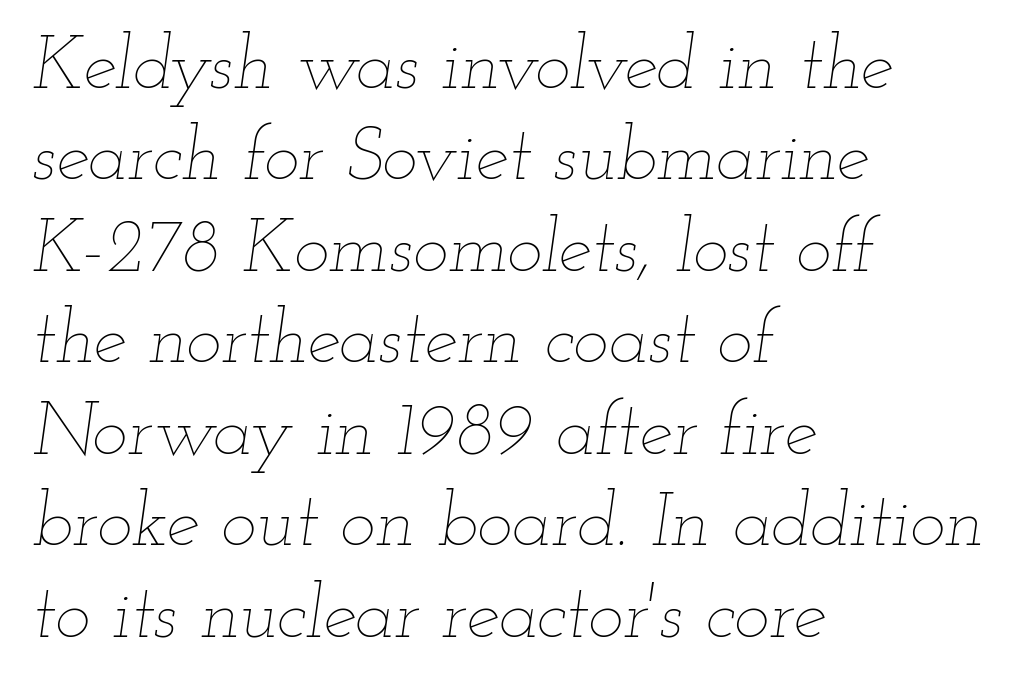
The image shows 75 px thin, wide type, italic (leaning right); set left-aligned, line spacing 1.22x, normal letter spacing, not underlined; low stroke contrast and a small x-height.
